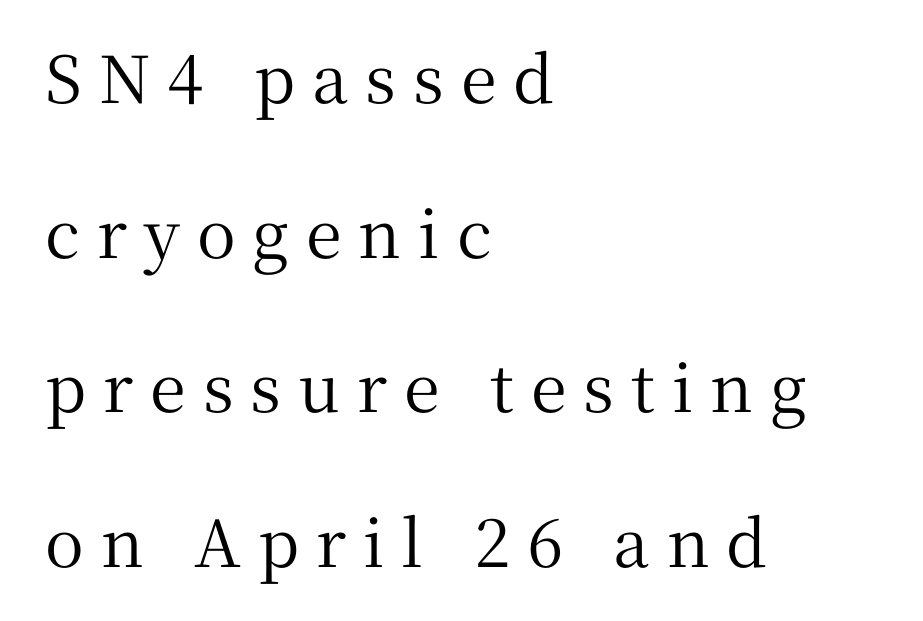
Q: Is the text italic (slanted)? A: No, it is upright.
Q: Is the typeface a serif or a sans-serif typeface? A: Serif.
Q: Is the text underlined? A: No.
Q: How is the paragraph aligned? A: Left-aligned.
Q: Is the spacing between letters normal or unusually wide? A: Unusually wide.
Q: Is the spacing between lines tight, normal or loose? A: Loose.
Q: Width (condensed, normal, or wide)? A: Normal.
Q: Stroke contrast? A: Medium.
Q: x-height? A: Medium.
Q: Monospaced? A: No.
